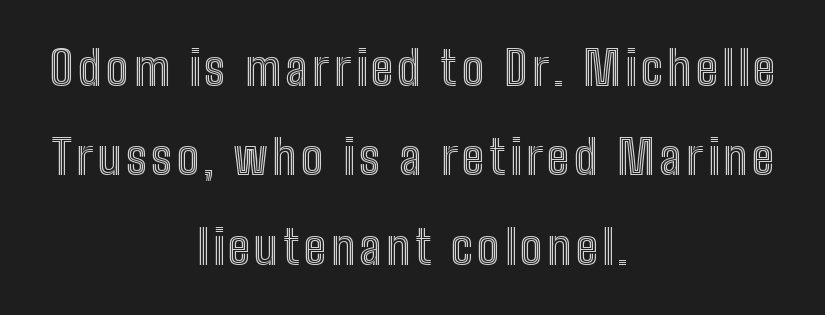
Q: Is the text italic (slanted)? A: No, it is upright.
Q: Is the text underlined? A: No.
Q: How is the paragraph aligned? A: Centered.
Q: Is the spacing between lines tight, normal or loose? A: Loose.
Q: Width (condensed, normal, or wide)? A: Condensed.
Q: x-height? A: Medium.
Q: Monospaced? A: No.
